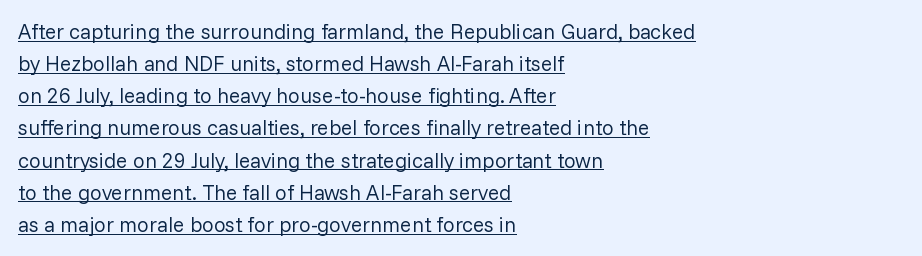
Inter-character spacing is left at the font's built-in metrics. Layout note: lines flush left. Students, observe: this is what conventionally led text looks like. You can tell it's not italic because the verticals are truly vertical.
